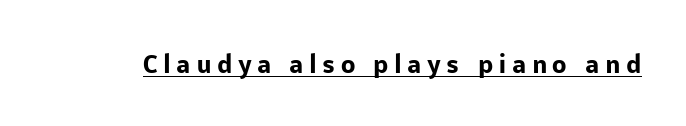
The image shows 23 px bold type, upright; set unusually wide letter spacing (+0.24 em), underlined.
